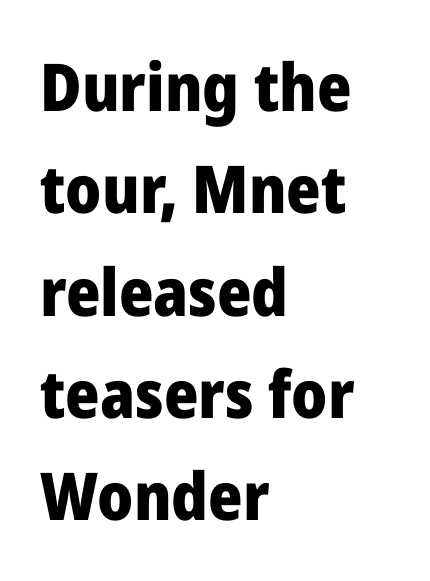
Q: Is the text bold? A: Yes.
Q: Is the text italic (slanted)? A: No, it is upright.
Q: Is the typeface a serif or a sans-serif typeface? A: Sans-serif.
Q: Is the text underlined? A: No.
Q: How is the paragraph aligned? A: Left-aligned.
Q: Is the spacing between letters normal or unusually wide? A: Normal.
Q: Is the spacing between lines tight, normal or loose? A: Normal.
Q: Width (condensed, normal, or wide)? A: Normal.
Q: Stroke contrast? A: Low.
Q: x-height? A: Medium.
Q: Monospaced? A: No.
